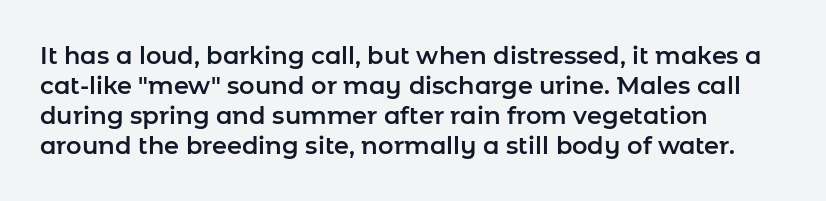
Q: Is the text italic (slanted)? A: No, it is upright.
Q: Is the text underlined? A: No.
Q: How is the paragraph aligned? A: Left-aligned.
Q: Is the spacing between letters normal or unusually wide? A: Normal.
Q: Is the spacing between lines tight, normal or loose? A: Normal.
